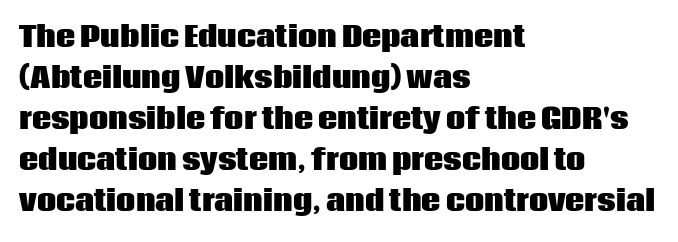
Line beginnings align vertically; line endings do not. Between one letter and the next there's only the usual sliver of space. Notice how descenders clear the ascenders below comfortably — that's standard leading. Does the lettering tilt? It doesn't — this is upright. Letters rest on an invisible, unmarked baseline.
